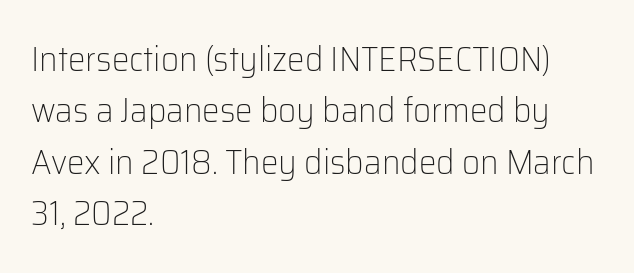
The letters advance in unequal steps, a hallmark of proportional type. These lines are set flush left with a ragged right edge. A typesetter would mark this as roman, not italic. What's the leading like? Ordinary, nothing unusual. Stems and bowls with no extra thickness — not bold.
